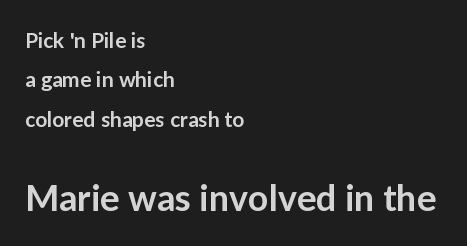
The image shows 36 px semibold sans-serif type, upright; set left-aligned, line spacing 1.87x, normal letter spacing, not underlined; the second (bottom) block is 1.71x larger; low stroke contrast and a medium x-height.
